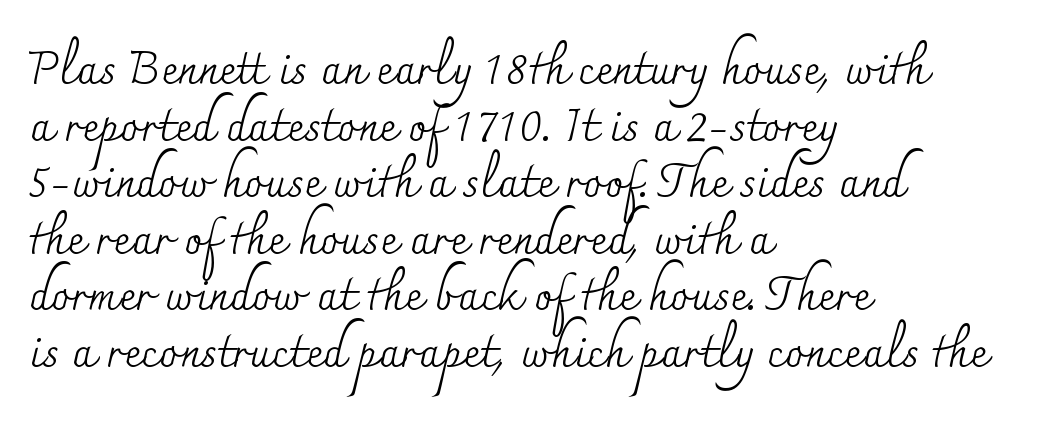
{"serif": "yes", "bold": "no", "weight": "regular", "width": "normal", "stroke_contrast": "medium", "x_height": "small", "monospaced": "no", "underline": "no", "align": "left", "line_spacing_ratio": 1.23, "letter_spacing": "normal", "letter_spacing_em": 0.0, "glyph_px": 46}
